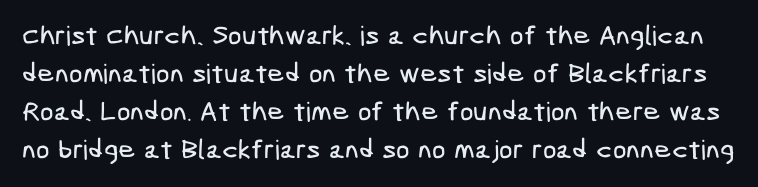
{"underline": "no", "line_spacing": "normal", "line_spacing_ratio": 1.41, "letter_spacing": "normal", "letter_spacing_em": 0.0, "glyph_px": 27}
